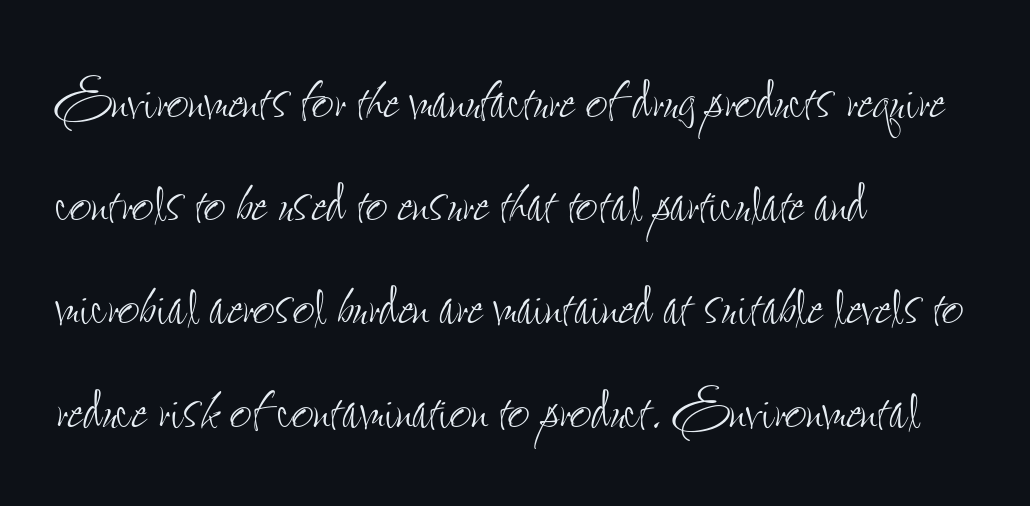
Q: Is the text bold? A: No.
Q: Is the text italic (slanted)? A: Yes.
Q: Is the text underlined? A: No.
Q: How is the paragraph aligned? A: Left-aligned.
Q: Is the spacing between letters normal or unusually wide? A: Normal.
Q: Is the spacing between lines tight, normal or loose? A: Normal.
Q: Width (condensed, normal, or wide)? A: Condensed.
Q: Stroke contrast? A: Low.
Q: x-height? A: Small.
Q: Monospaced? A: No.
